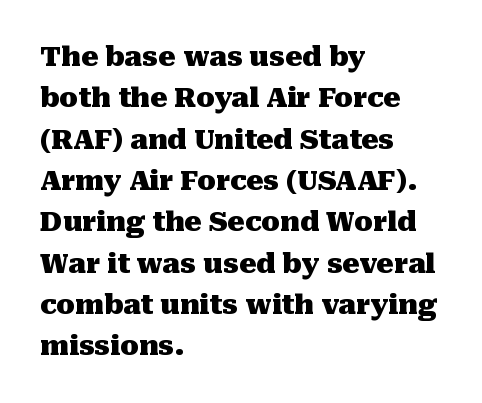
Q: Is the text bold? A: Yes.
Q: Is the text italic (slanted)? A: No, it is upright.
Q: Is the text underlined? A: No.
Q: How is the paragraph aligned? A: Left-aligned.
Q: Is the spacing between letters normal or unusually wide? A: Normal.
Q: Is the spacing between lines tight, normal or loose? A: Normal.
